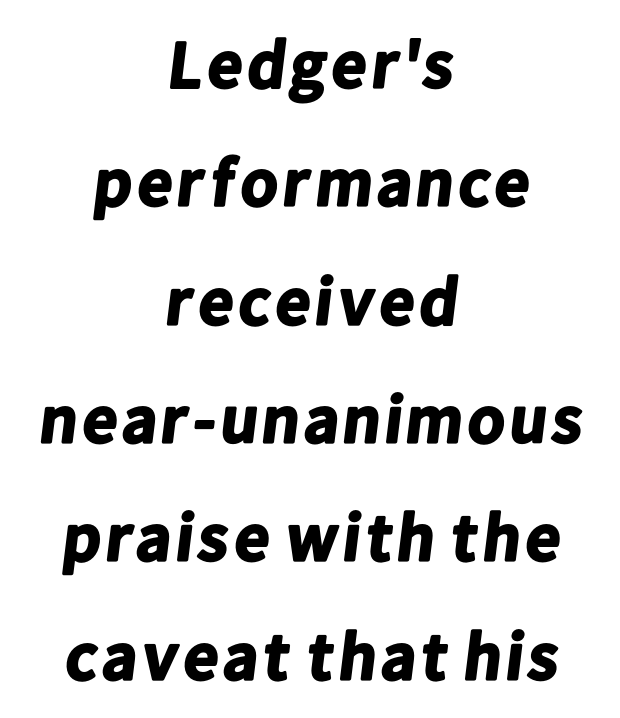
Beneath every word, the page is bare. This sample uses a sans-serif face. Does the copy run flush right? No — it is centered line by line. The face used here is rendered with its standard letterfit. A full-strength bold gives these letters their thick strokes. Proportional: the letters do not fall into vertical columns.
